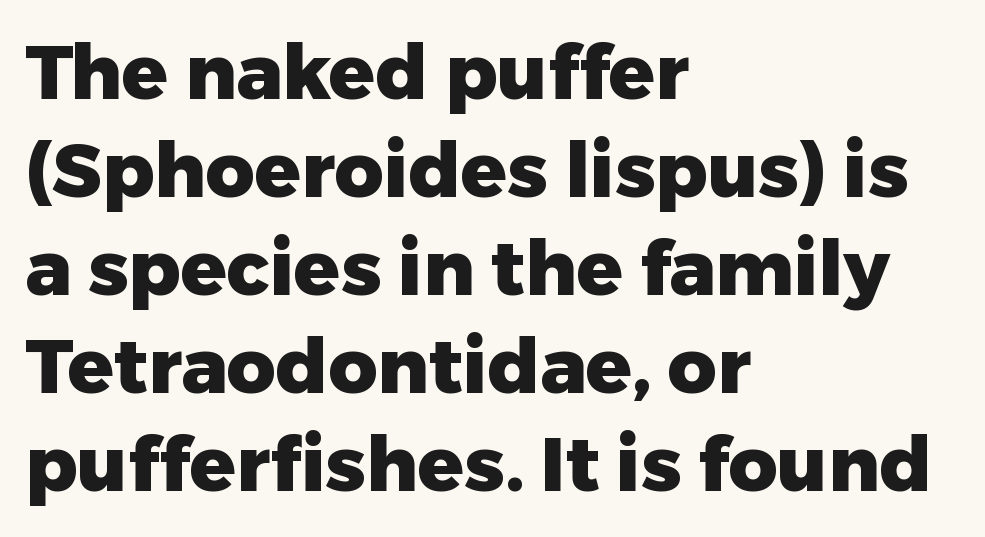
Reading down the block, your eye returns to a fixed left position each line. Regarding leading, the lines here are spaced in the standard way. Every stem runs plumb, perpendicular to the baseline. Is this a sans? Yes — the strokes have no serifs. The face used here is proportionally spaced, like ordinary book or web type.
